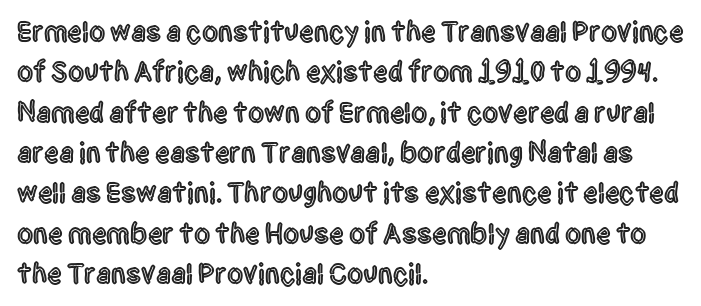
Q: Is the text italic (slanted)? A: No, it is upright.
Q: Is the typeface a serif or a sans-serif typeface? A: Sans-serif.
Q: Is the text underlined? A: No.
Q: How is the paragraph aligned? A: Left-aligned.
Q: Is the spacing between letters normal or unusually wide? A: Normal.
Q: Is the spacing between lines tight, normal or loose? A: Normal.
Q: Width (condensed, normal, or wide)? A: Condensed.
Q: x-height? A: Large.
Q: Monospaced? A: No.
